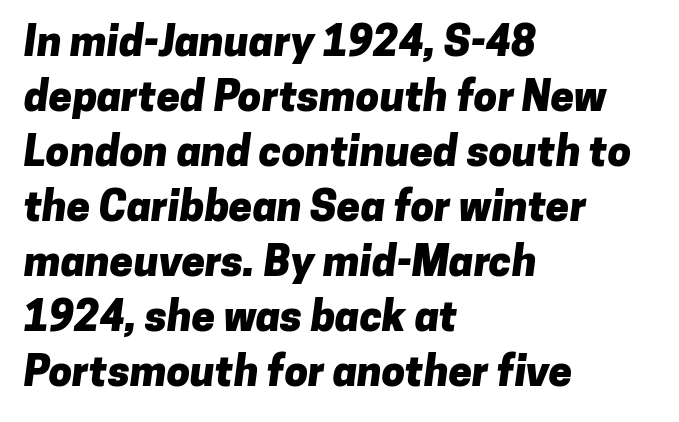
The image shows 42 px heavy sans-serif type; set left-aligned, normal line spacing (1.31x), normal letter spacing, not underlined; low stroke contrast and a medium x-height.
